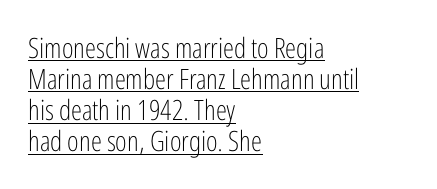
The image shows 28 px light, condensed sans-serif type, upright; set left-aligned, tight line spacing (1.11x), normal letter spacing, underlined; low stroke contrast and a medium x-height.
